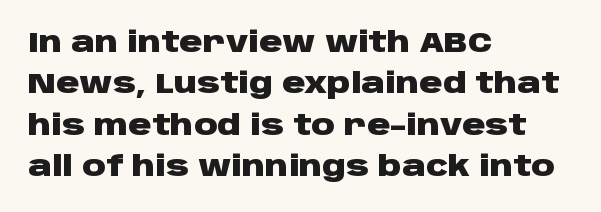
Q: Is the text bold? A: Yes.
Q: Is the text italic (slanted)? A: No, it is upright.
Q: Is the typeface a serif or a sans-serif typeface? A: Sans-serif.
Q: Is the text underlined? A: No.
Q: How is the paragraph aligned? A: Left-aligned.
Q: Is the spacing between letters normal or unusually wide? A: Normal.
Q: Is the spacing between lines tight, normal or loose? A: Normal.
Q: Width (condensed, normal, or wide)? A: Wide.
Q: Stroke contrast? A: Low.
Q: x-height? A: Large.
Q: Monospaced? A: No.
